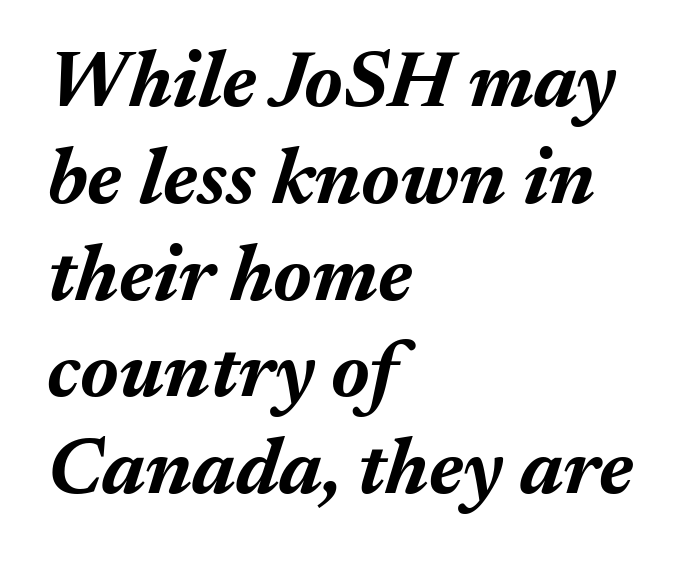
Q: Is the text bold? A: Yes.
Q: Is the text italic (slanted)? A: Yes, it leans right by about 17 degrees.
Q: Is the text underlined? A: No.
Q: How is the paragraph aligned? A: Left-aligned.
Q: Is the spacing between letters normal or unusually wide? A: Normal.
Q: Width (condensed, normal, or wide)? A: Normal.
Q: Stroke contrast? A: Medium.
Q: x-height? A: Medium.
Q: Monospaced? A: No.
